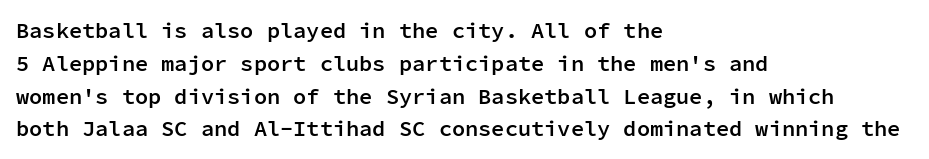
{"italic": "no", "bold": "semi", "underline": "no", "align": "left", "line_spacing": "normal", "line_spacing_ratio": 1.49, "letter_spacing": "normal", "letter_spacing_em": 0.0, "glyph_px": 22}
